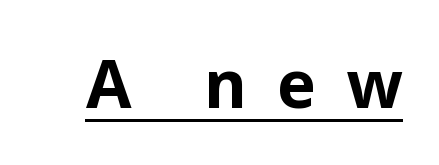
{"serif": "no", "italic": "no", "bold": "yes", "weight": "bold", "width": "normal", "stroke_contrast": "low", "x_height": "medium", "monospaced": "no", "underline": "yes", "letter_spacing": "wide", "letter_spacing_em": 0.45, "glyph_px": 66}
